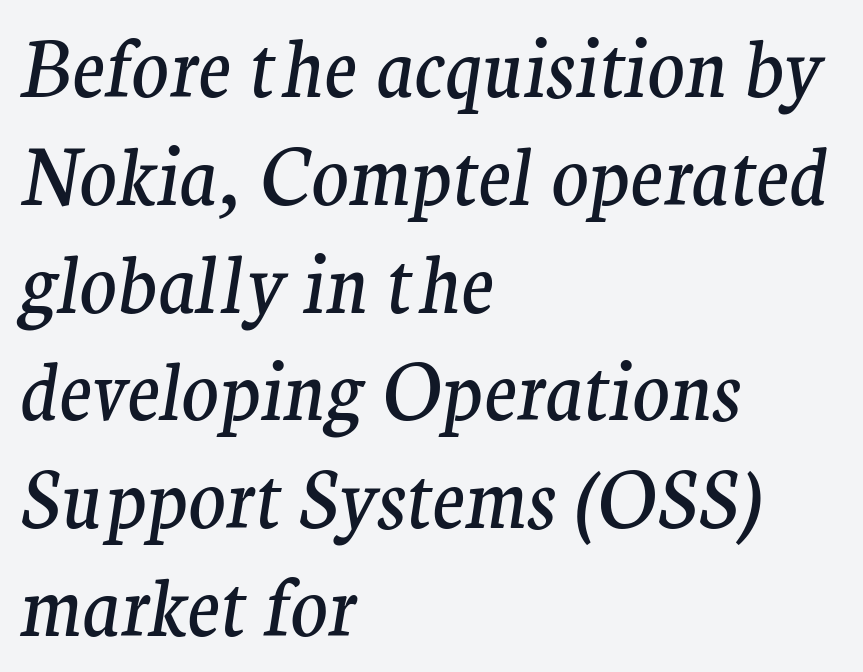
The face used here is rendered with its standard letterfit. Proportional: the letters do not fall into vertical columns. Type style note: has serifs. A student would call this left alignment; a typographer would say flush left, rag right.
